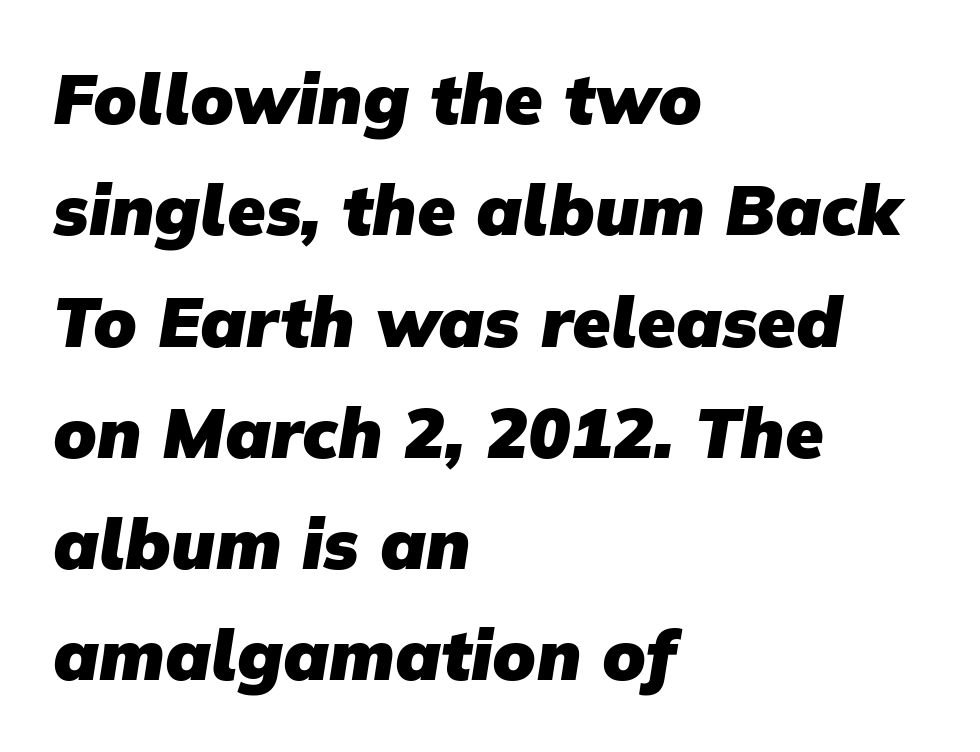
Q: Is the text bold? A: Yes.
Q: Is the typeface a serif or a sans-serif typeface? A: Sans-serif.
Q: Is the text underlined? A: No.
Q: How is the paragraph aligned? A: Left-aligned.
Q: Is the spacing between letters normal or unusually wide? A: Normal.
Q: Is the spacing between lines tight, normal or loose? A: Normal.
Q: Width (condensed, normal, or wide)? A: Normal.
Q: Stroke contrast? A: Low.
Q: x-height? A: Medium.
Q: Monospaced? A: No.
